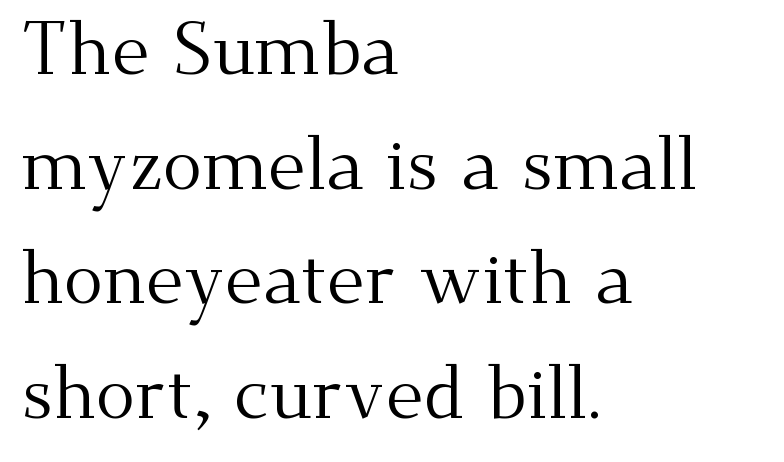
These lines are rendered in a variable-pitch font. The letterforms sit at book weight or below. When letters stand straight like this, we call the style roman or upright. Inter-character spacing is left at the font's built-in metrics.
